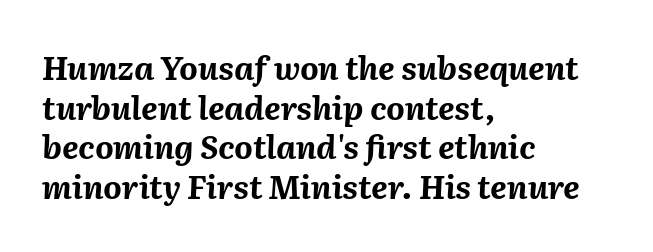
The image shows 32 px bold type, italic (leaning right); set left-aligned, line spacing 1.24x, normal letter spacing, not underlined; medium stroke contrast and a medium x-height.
